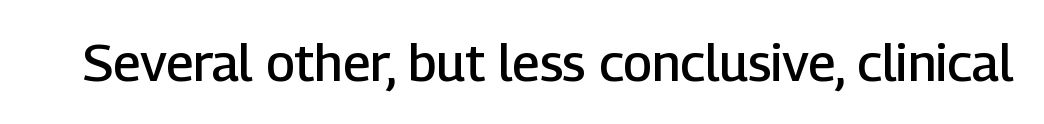
{"serif": "no", "italic": "no", "bold": "semi", "weight": "semibold", "width": "normal", "stroke_contrast": "low", "x_height": "medium", "monospaced": "no", "underline": "no", "letter_spacing": "normal", "letter_spacing_em": 0.0, "glyph_px": 51}
